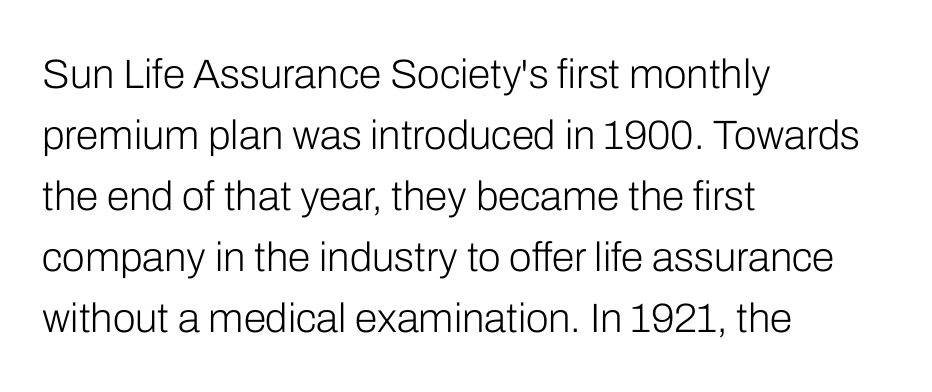
In terms of posture, this sample is upright. The rendering anchors every line to the left-hand side. Characters follow at the spacing the type designer built in. Vertical stems look standard width or narrower in stroke.
